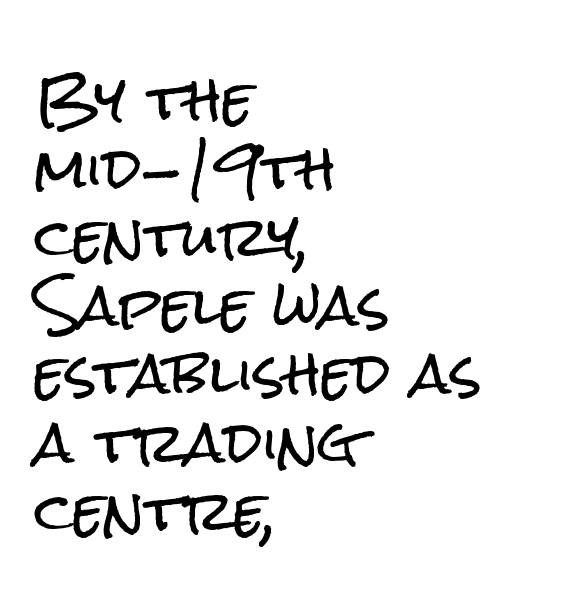
Q: Is the text italic (slanted)? A: No, it is upright.
Q: Is the typeface a serif or a sans-serif typeface? A: Sans-serif.
Q: Is the text underlined? A: No.
Q: How is the paragraph aligned? A: Left-aligned.
Q: Is the spacing between letters normal or unusually wide? A: Normal.
Q: Is the spacing between lines tight, normal or loose? A: Normal.
Q: Width (condensed, normal, or wide)? A: Condensed.
Q: Stroke contrast? A: Low.
Q: x-height? A: Medium.
Q: Monospaced? A: No.
